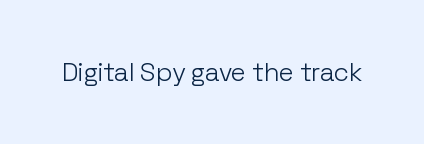
The image shows 26 px text type, upright; set normal letter spacing, not underlined.
